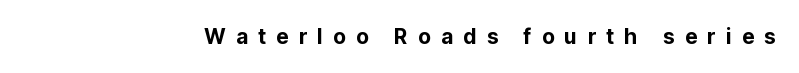
{"italic": "no", "underline": "no", "letter_spacing": "wide", "letter_spacing_em": 0.48, "glyph_px": 21}
